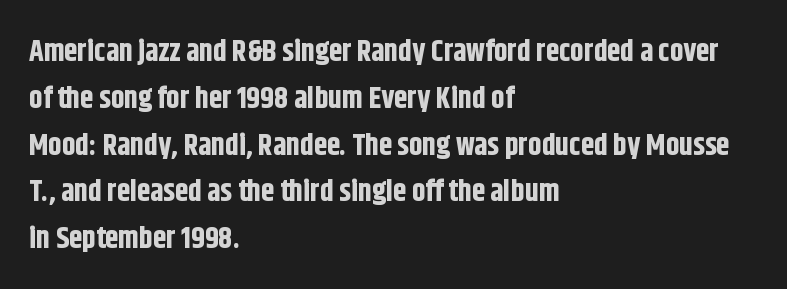
Posture: vertical. The words here are not underlined. Spacing verdict: proportional, widths tailored to each character. Here the glyphs are tracked normally, forming tight word shapes. Type style note: lacks serifs.
